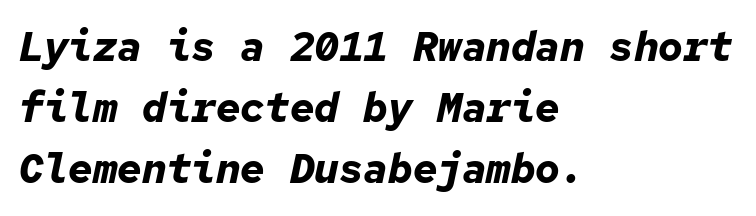
You could call the tracking neutral — neither tight nor loose. Monospaced: the letters line up in strict vertical columns. Is the type slanted? Yes — the strokes lean at a clear angle. The paragraph has a hard left edge and a soft right edge. The rows are spaced the way most documents space them. Check the space under the baseline: it is left empty.
